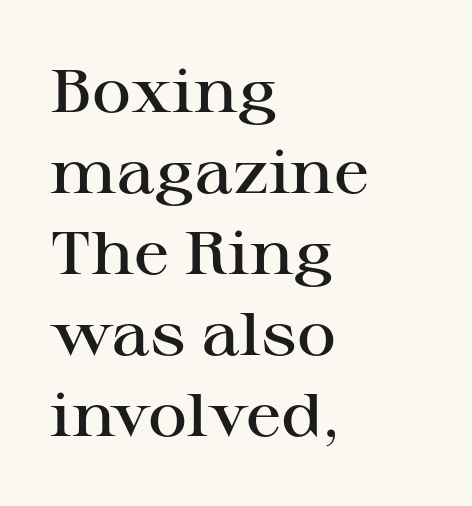
{"serif": "yes", "italic": "no", "bold": "semi", "weight": "semibold", "width": "wide", "stroke_contrast": "high", "x_height": "medium", "monospaced": "no", "underline": "no", "align": "left", "line_spacing": "normal", "line_spacing_ratio": 1.35, "letter_spacing": "normal", "letter_spacing_em": 0.0, "glyph_px": 60}
